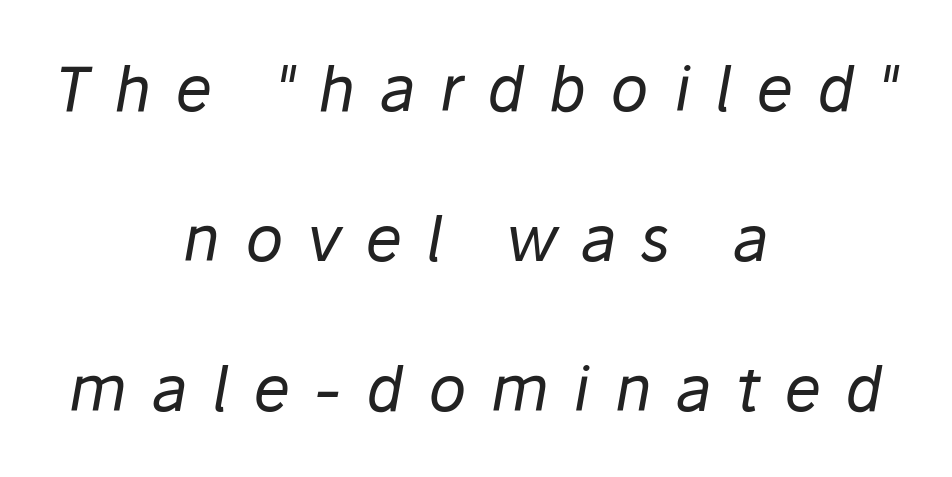
The image shows 62 px regular-weight type, italic (leaning right); set centered, loose line spacing (2.42x), unusually wide letter spacing (+0.39 em), not underlined; low stroke contrast and a medium x-height.
